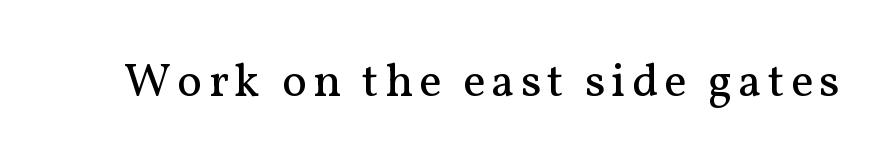
The image shows 47 px regular-weight serif type, upright; set not underlined; medium stroke contrast and a medium x-height.
